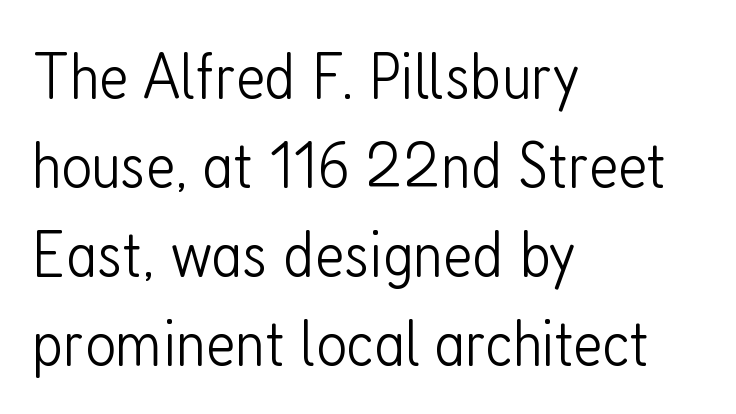
{"serif": "no", "italic": "no", "bold": "no", "weight": "light", "width": "condensed", "stroke_contrast": "low", "x_height": "medium", "monospaced": "no", "underline": "no", "align": "left", "line_spacing": "normal", "line_spacing_ratio": 1.33, "letter_spacing": "normal", "letter_spacing_em": 0.0, "glyph_px": 67}
